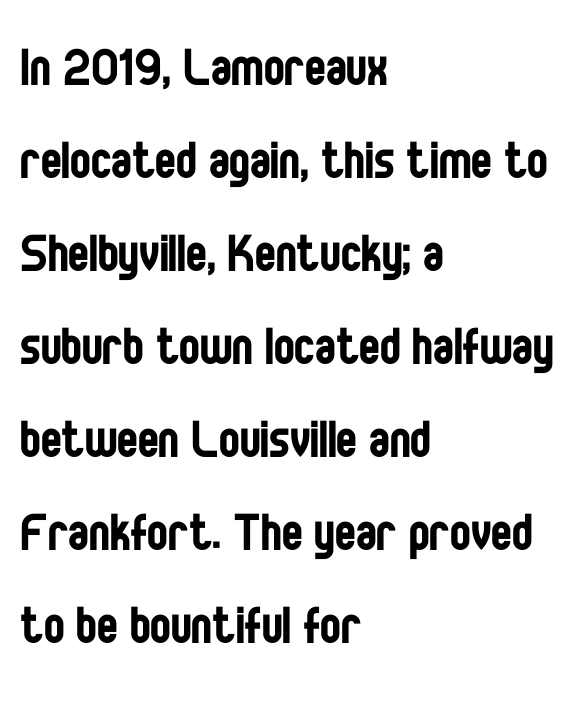
Teacher's note: observe the even left margin — that is flush-left alignment. The space beneath each line is pristine and unruled. Summary of vertical rhythm: regular, with standard interline spacing. These lines were composed using upright roman letters. Each letter keeps its own natural width here, so spacing adapts to shape. Words appear dense and cohesive because spacing is normal.
